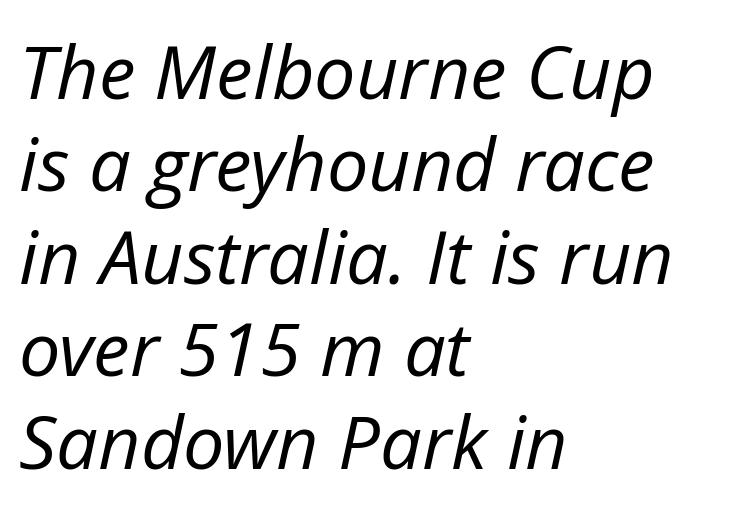
{"italic": "yes", "lean": "right", "slant_degrees": 12, "bold": "no", "weight": "regular", "width": "normal", "stroke_contrast": "low", "x_height": "medium", "monospaced": "no", "underline": "no", "align": "left", "line_spacing": "normal", "line_spacing_ratio": 1.25, "letter_spacing": "normal", "letter_spacing_em": 0.0, "glyph_px": 74}
